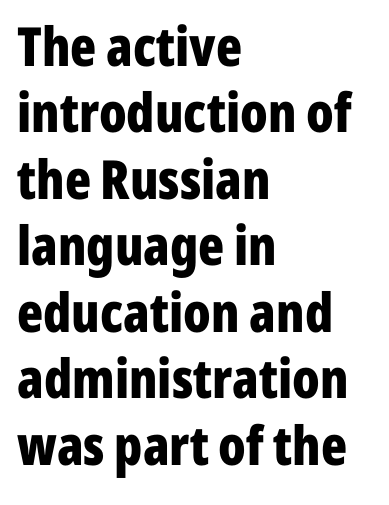
The image shows 54 px bold, condensed sans-serif type, upright; set left-aligned, line spacing 1.23x, normal letter spacing, not underlined; low stroke contrast and a medium x-height.
